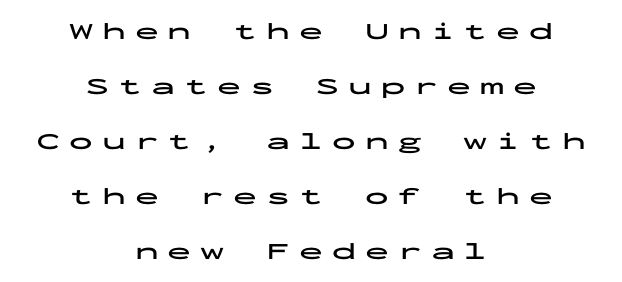
Does extra space separate the letters? Yes, quite a lot of it. The typesetter chose a symmetrical, centered arrangement here. Words float on clear page, feet unadorned. Summary of weight: heavy, a full bold. Unlike italic type, these characters show no tilt at all. One glance says open: line gaps are wider than usual.
